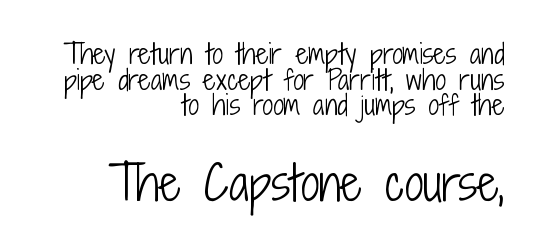
Letter spacing: default. Type size steps up from the first block to the second. Underline: absent. The rendering uses natural spacing where letterforms have individual widths. Summary of weight: not heavy and not bold.
